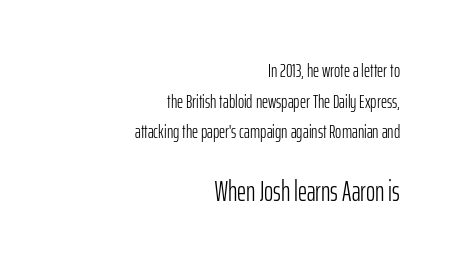
The image shows 28 px light, condensed sans-serif type, upright; set right-aligned, normal line spacing (1.61x), normal letter spacing, not underlined; the second (bottom) block is 1.47x larger; low stroke contrast and a medium x-height.
